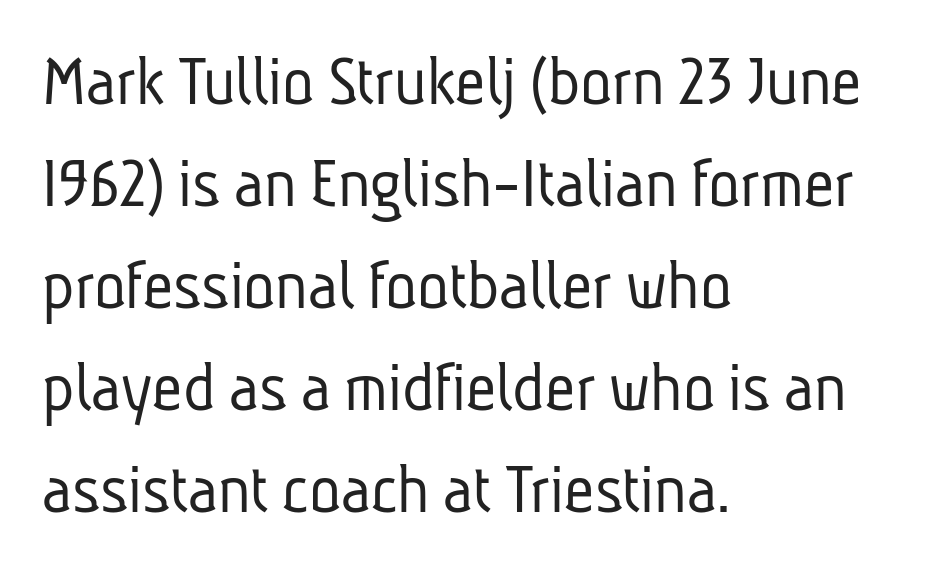
The image shows 74 px light, condensed sans-serif type; set left-aligned, normal line spacing (1.38x), normal letter spacing, not underlined; low stroke contrast and a medium x-height.
